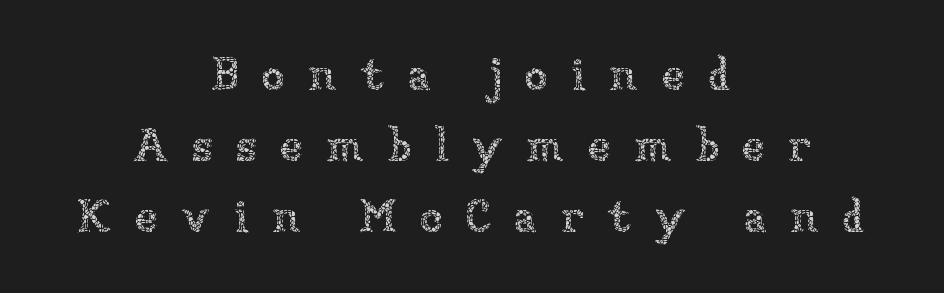
The image shows 47 px thin type, upright; set centered, normal line spacing (1.51x), unusually wide letter spacing (+0.49 em), not underlined; low stroke contrast and a medium x-height.
